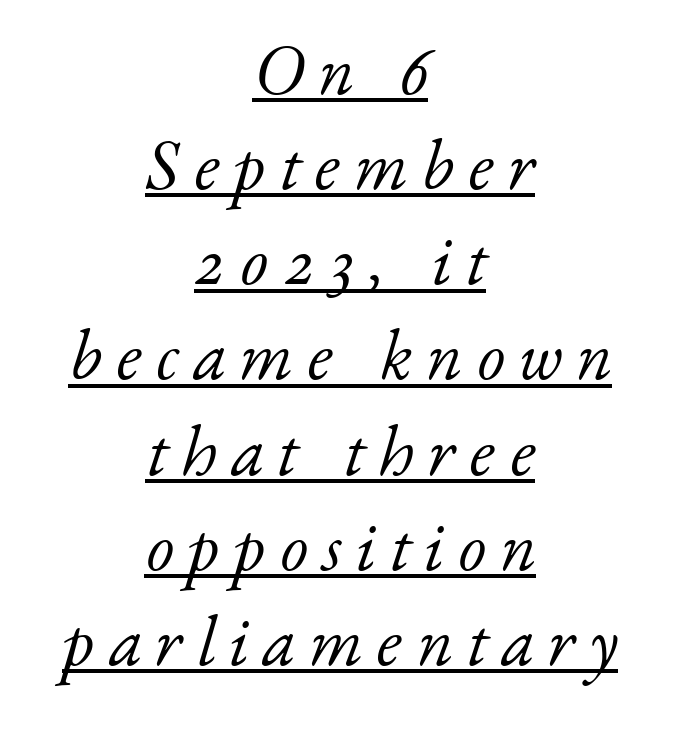
Q: Is the text bold? A: No.
Q: Is the text italic (slanted)? A: Yes, it leans right by about 17 degrees.
Q: Is the typeface a serif or a sans-serif typeface? A: Serif.
Q: Is the text underlined? A: Yes.
Q: How is the paragraph aligned? A: Centered.
Q: Is the spacing between letters normal or unusually wide? A: Unusually wide.
Q: Is the spacing between lines tight, normal or loose? A: Normal.
Q: Width (condensed, normal, or wide)? A: Normal.
Q: Stroke contrast? A: Low.
Q: x-height? A: Small.
Q: Monospaced? A: No.
